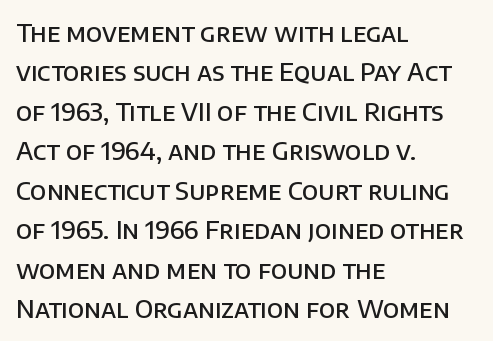
Q: Is the text bold? A: Semi-bold.
Q: Is the text italic (slanted)? A: No, it is upright.
Q: Is the text underlined? A: No.
Q: How is the paragraph aligned? A: Left-aligned.
Q: Is the spacing between letters normal or unusually wide? A: Normal.
Q: Is the spacing between lines tight, normal or loose? A: Normal.
